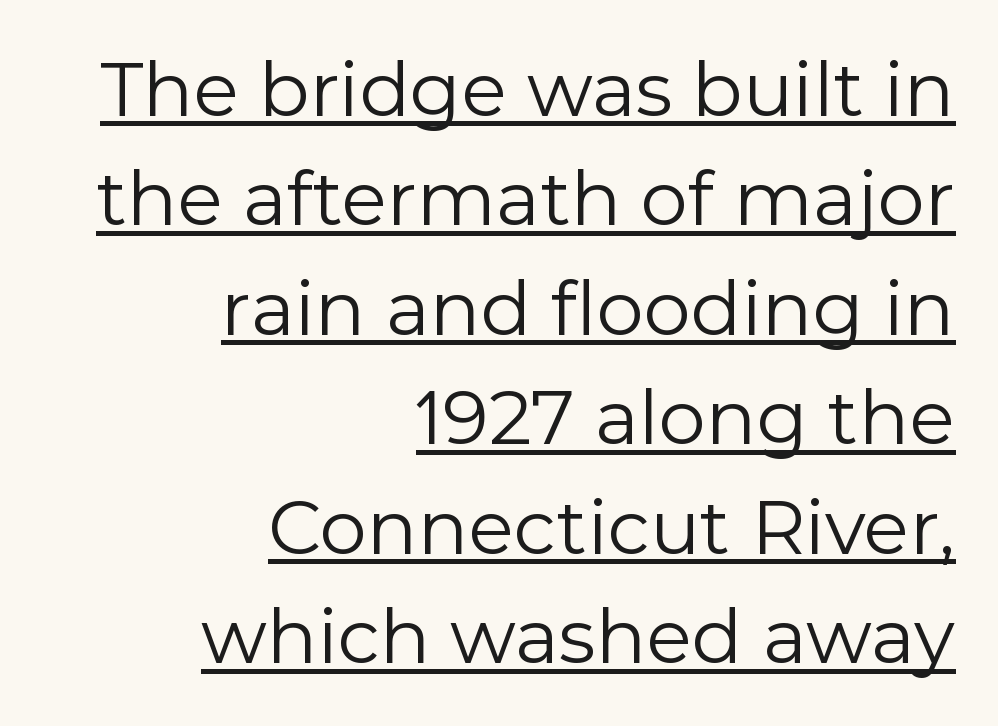
A typesetter would call this leading conventional body-copy spacing. Notice how the passage keeps a crisp vertical edge on the right only. Grotesque or geometric, the face here clearly has no serifs. The face used here is proportionally spaced, like ordinary book or web type.
